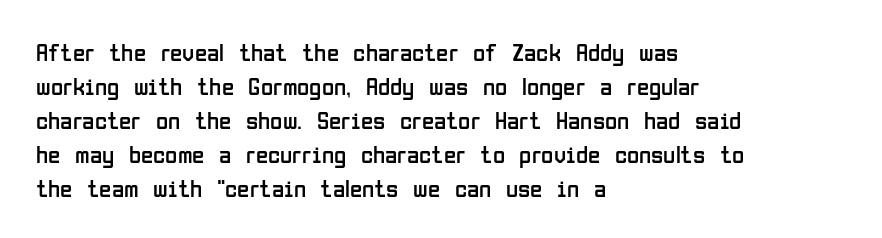
The image shows 25 px text type, upright; set left-aligned, normal line spacing (1.36x), normal letter spacing, not underlined.
